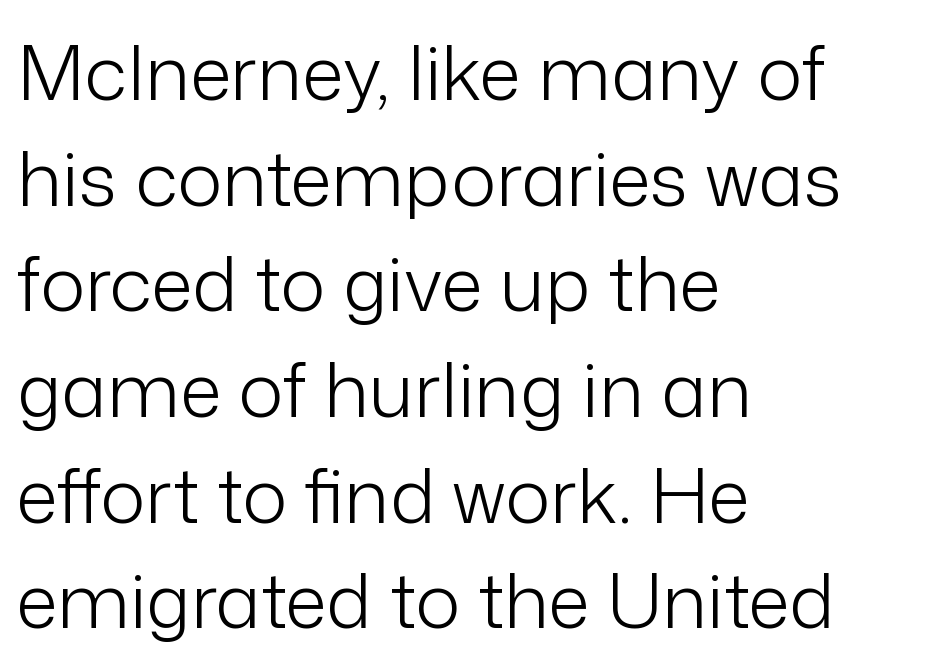
The image shows 76 px light sans-serif type, upright; set left-aligned, normal line spacing (1.39x), normal letter spacing, not underlined; low stroke contrast and a medium x-height.
